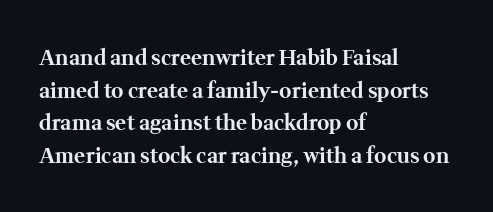
The image shows 21 px bold type, upright; set left-aligned, normal line spacing (1.55x), normal letter spacing, not underlined.
